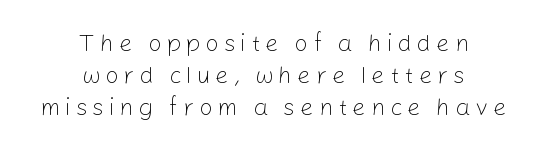
The image shows 24 px text type, upright; set centered, normal line spacing (1.33x), unusually wide letter spacing (+0.2 em), not underlined.
